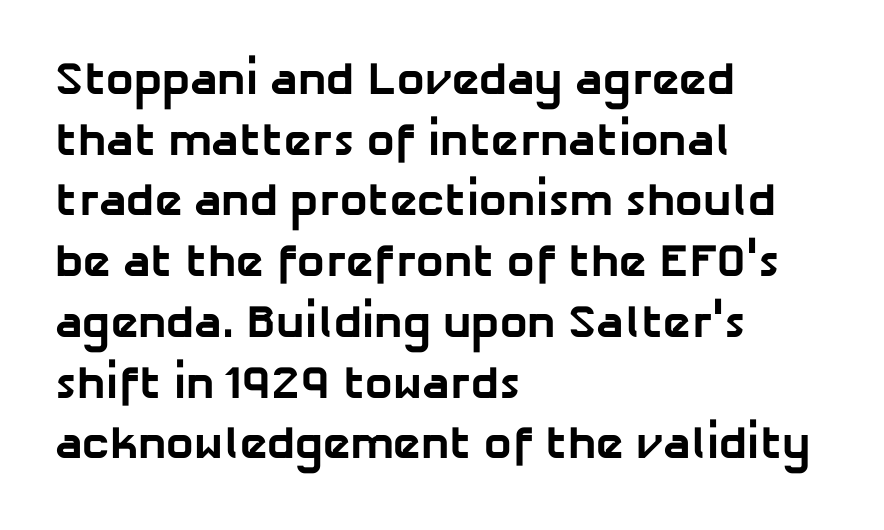
Typographically, this falls in the sans-serif category. This sample is left-justified, so line endings fall wherever the words run out. Each letter keeps its own natural width here, so spacing adapts to shape. Line spacing here is normal. The sample has been set heavy, in full bold. Honestly, there is no underline to notice here at all.
